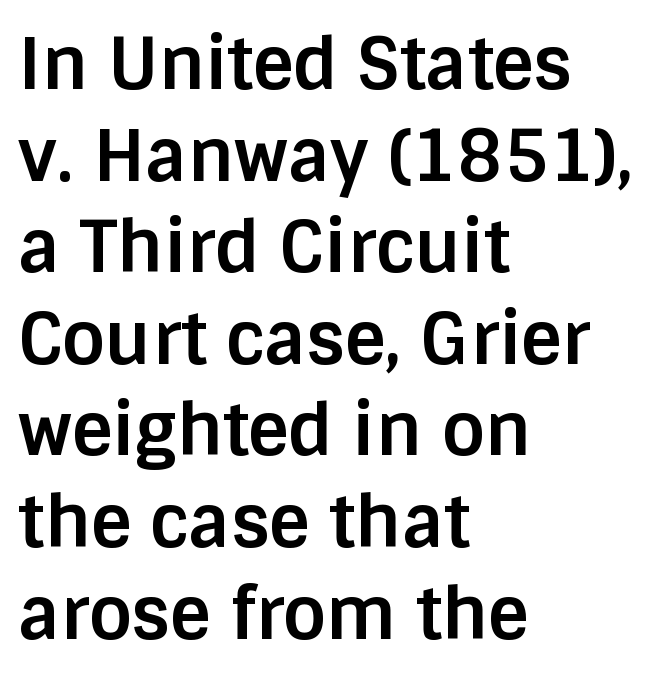
{"serif": "no", "italic": "no", "bold": "yes", "weight": "bold", "width": "normal", "stroke_contrast": "low", "x_height": "large", "monospaced": "no", "underline": "no", "align": "left", "line_spacing": "normal", "line_spacing_ratio": 1.29, "letter_spacing": "normal", "letter_spacing_em": 0.0, "glyph_px": 71}
